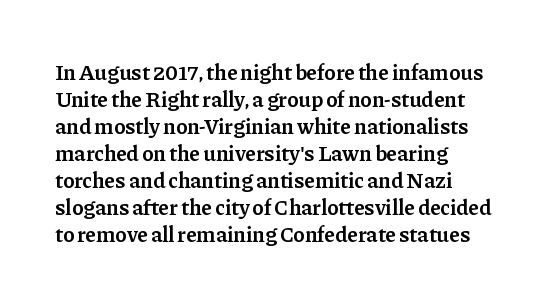
Q: Is the text bold? A: Semi-bold.
Q: Is the text italic (slanted)? A: No, it is upright.
Q: Is the text underlined? A: No.
Q: How is the paragraph aligned? A: Left-aligned.
Q: Is the spacing between letters normal or unusually wide? A: Normal.
